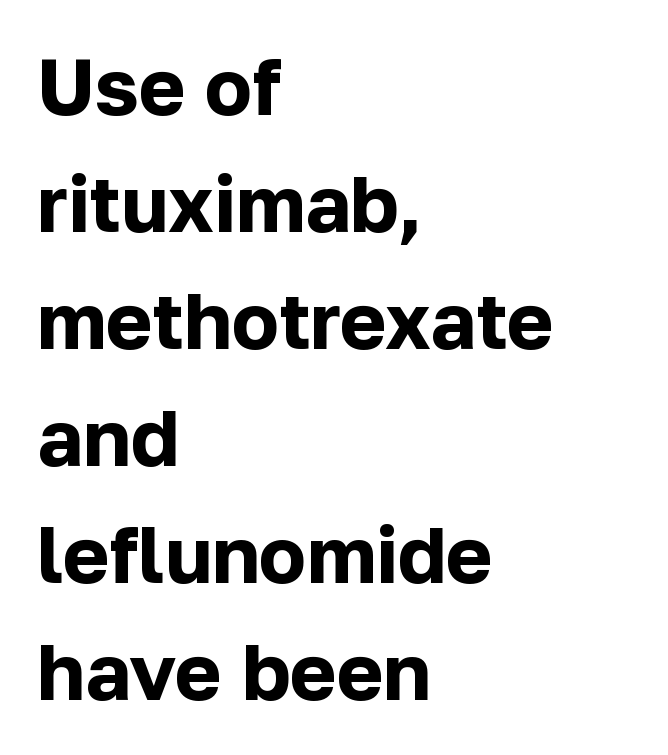
Q: Is the text bold? A: Yes.
Q: Is the text italic (slanted)? A: No, it is upright.
Q: Is the typeface a serif or a sans-serif typeface? A: Sans-serif.
Q: Is the text underlined? A: No.
Q: How is the paragraph aligned? A: Left-aligned.
Q: Is the spacing between letters normal or unusually wide? A: Normal.
Q: Is the spacing between lines tight, normal or loose? A: Normal.
Q: Width (condensed, normal, or wide)? A: Normal.
Q: Stroke contrast? A: Low.
Q: x-height? A: Medium.
Q: Monospaced? A: No.
